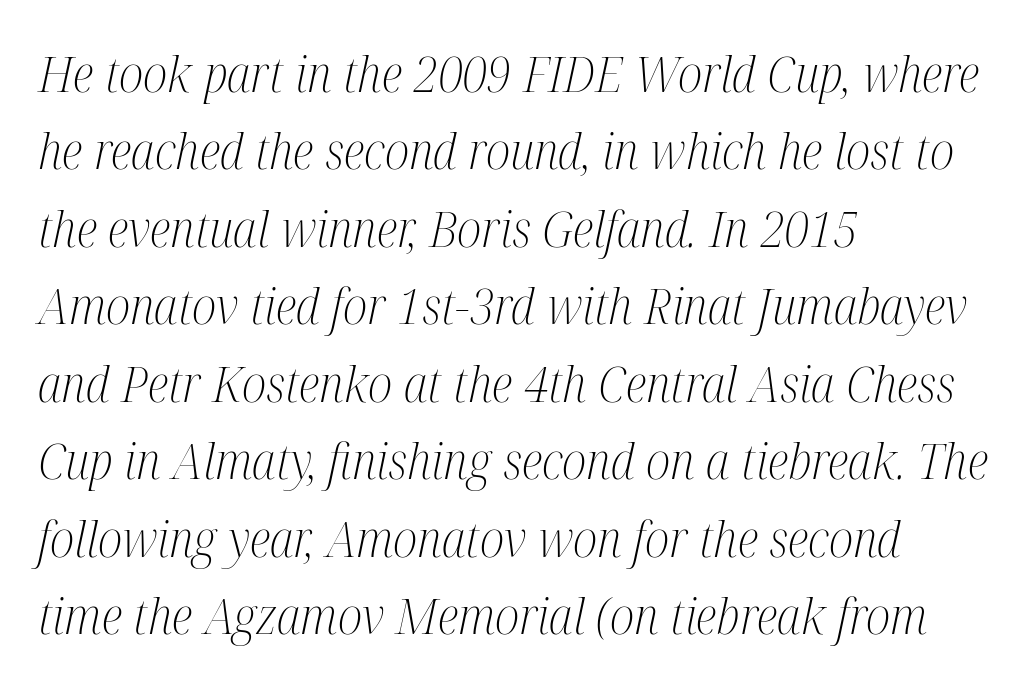
Little horizontal feet cap the strokes, marking this as serif type. Tracking value appears to be zero — textbook default spacing. Think standard paragraph weight, or any step lighter than that. Looking at the ascenders, they clearly lean. Is there much room between lines? A standard amount, neither cramped nor airy. Is this a fixed-width face? No — the glyphs have proportional, varying widths.
